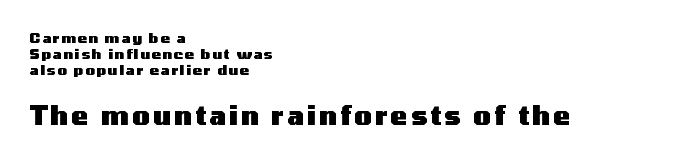
Strong, thick strokes mark this as bold type. Alignment: flush left. The foot of each line stays bare and open. Two sizes are in play, and the larger belongs to the second block.
